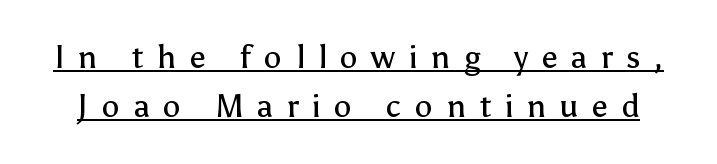
Q: Is the text bold? A: No.
Q: Is the text italic (slanted)? A: No, it is upright.
Q: Is the typeface a serif or a sans-serif typeface? A: Sans-serif.
Q: Is the text underlined? A: Yes.
Q: Is the spacing between letters normal or unusually wide? A: Unusually wide.
Q: Is the spacing between lines tight, normal or loose? A: Normal.
Q: Width (condensed, normal, or wide)? A: Normal.
Q: Stroke contrast? A: Low.
Q: x-height? A: Medium.
Q: Monospaced? A: No.
